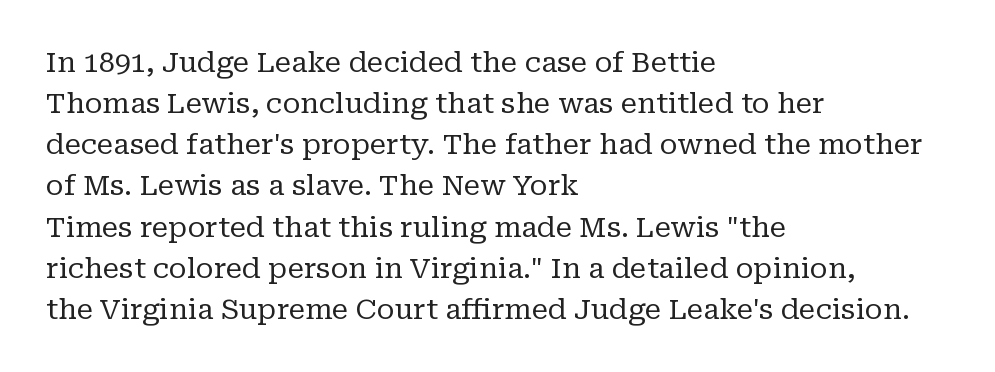
Q: Is the text bold? A: No.
Q: Is the text italic (slanted)? A: No, it is upright.
Q: Is the typeface a serif or a sans-serif typeface? A: Serif.
Q: Is the text underlined? A: No.
Q: How is the paragraph aligned? A: Left-aligned.
Q: Is the spacing between letters normal or unusually wide? A: Normal.
Q: Is the spacing between lines tight, normal or loose? A: Normal.
Q: Width (condensed, normal, or wide)? A: Normal.
Q: Stroke contrast? A: Low.
Q: x-height? A: Medium.
Q: Monospaced? A: No.
